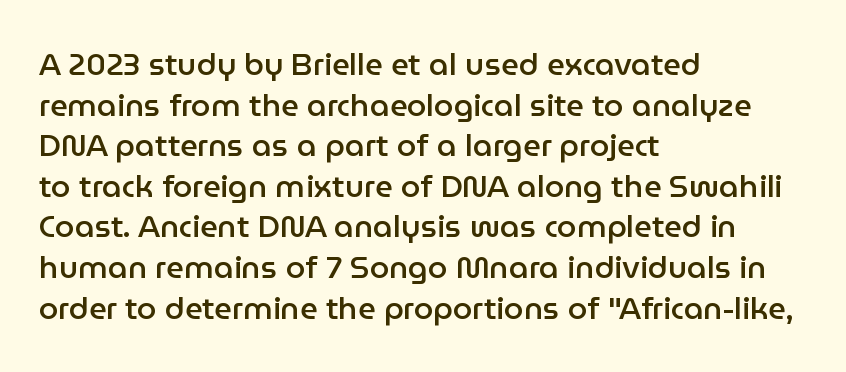
{"serif": "no", "italic": "no", "bold": "semi", "weight": "semibold", "width": "normal", "stroke_contrast": "low", "x_height": "medium", "monospaced": "no", "underline": "no", "align": "left", "line_spacing": "normal", "line_spacing_ratio": 1.31, "letter_spacing": "normal", "letter_spacing_em": 0.0, "glyph_px": 31}
